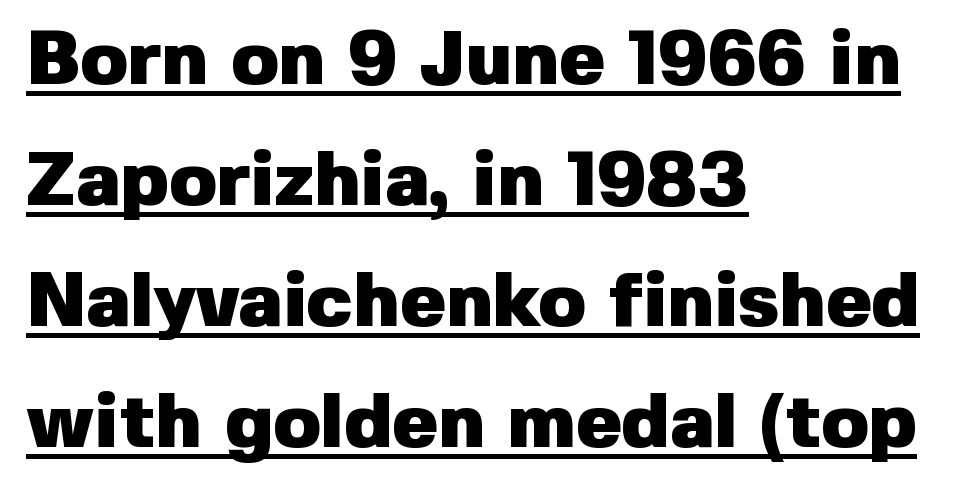
{"serif": "no", "italic": "no", "bold": "yes", "weight": "heavy", "width": "normal", "stroke_contrast": "low", "x_height": "medium", "monospaced": "no", "underline": "yes", "align": "left", "line_spacing": "normal", "line_spacing_ratio": 1.57, "letter_spacing": "normal", "letter_spacing_em": 0.0, "glyph_px": 77}
